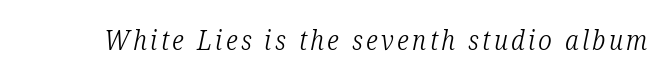
Q: Is the text bold? A: No.
Q: Is the text italic (slanted)? A: Yes, it leans right by about 12 degrees.
Q: Is the text underlined? A: No.
